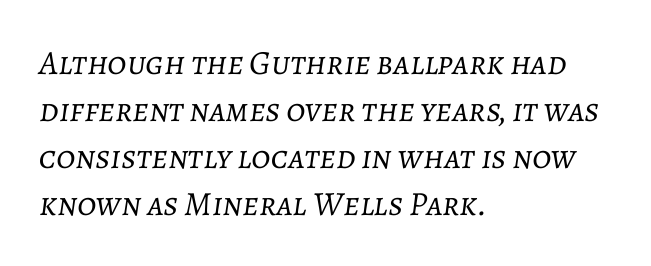
{"italic": "yes", "lean": "right", "slant_degrees": 7, "bold": "no", "weight": "light", "width": "normal", "stroke_contrast": "low", "x_height": "medium", "monospaced": "no", "underline": "no", "align": "left", "line_spacing": "normal", "line_spacing_ratio": 1.38, "letter_spacing": "normal", "letter_spacing_em": 0.0, "glyph_px": 34}
